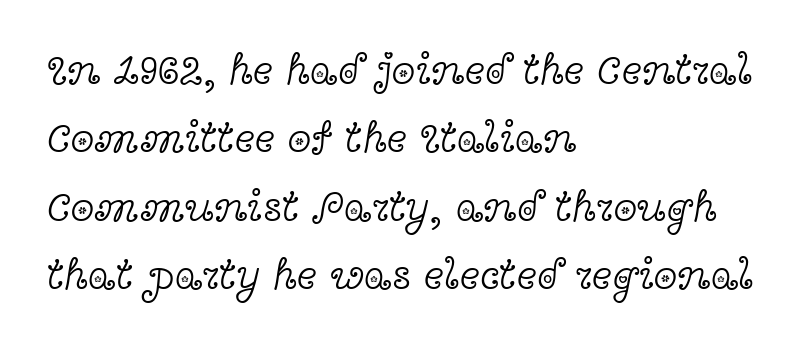
{"serif": "yes", "italic": "no", "bold": "no", "weight": "light", "width": "wide", "x_height": "medium", "monospaced": "no", "underline": "no", "align": "left", "line_spacing": "normal", "line_spacing_ratio": 1.59, "letter_spacing": "normal", "letter_spacing_em": 0.0, "glyph_px": 43}
